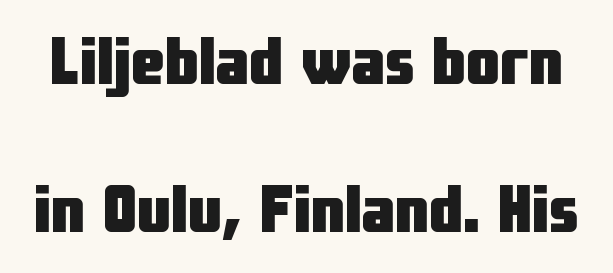
{"serif": "no", "italic": "no", "bold": "yes", "weight": "heavy", "width": "condensed", "stroke_contrast": "low", "x_height": "medium", "monospaced": "no", "underline": "no", "line_spacing": "loose", "line_spacing_ratio": 2.17, "letter_spacing": "normal", "letter_spacing_em": 0.0, "glyph_px": 68}
